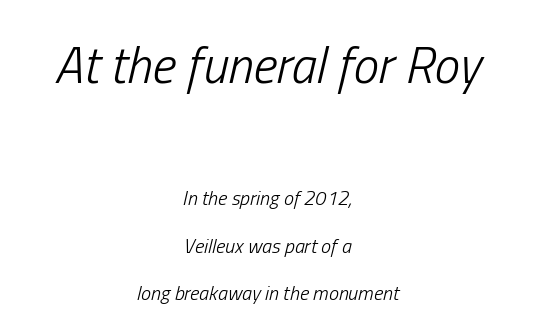
The image shows 51 px light, condensed type, italic (leaning right); set centered, loose line spacing (2.38x), normal letter spacing, not underlined; the first (top) block is 2.55x larger; low stroke contrast and a medium x-height.
